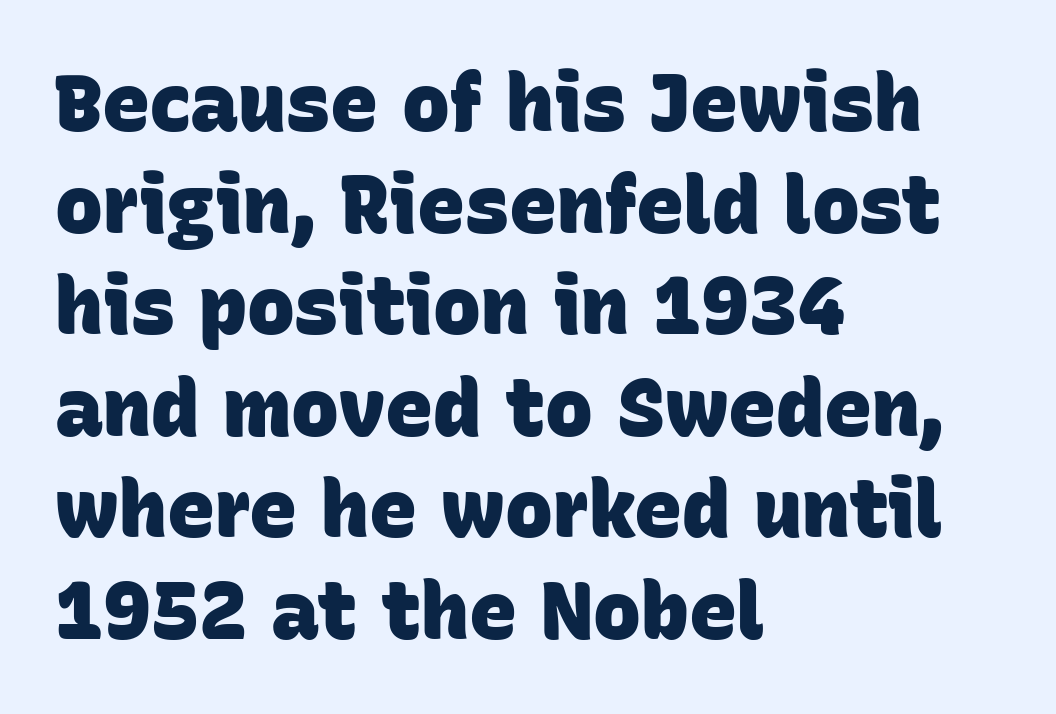
Q: Is the text bold? A: Yes.
Q: Is the typeface a serif or a sans-serif typeface? A: Sans-serif.
Q: Is the text underlined? A: No.
Q: How is the paragraph aligned? A: Left-aligned.
Q: Is the spacing between letters normal or unusually wide? A: Normal.
Q: Is the spacing between lines tight, normal or loose? A: Normal.
Q: Width (condensed, normal, or wide)? A: Normal.
Q: Stroke contrast? A: Low.
Q: x-height? A: Large.
Q: Monospaced? A: No.
